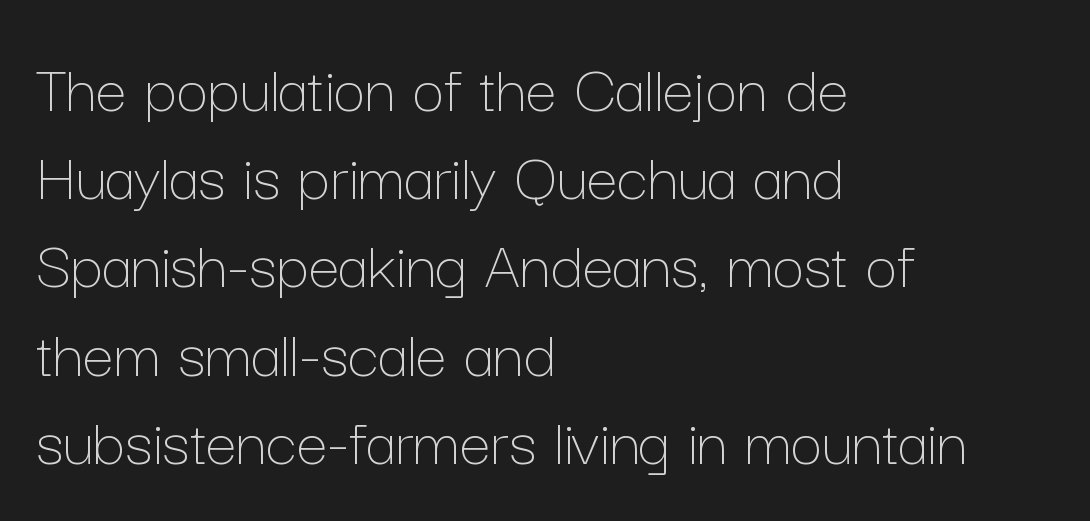
No chunkiness to these letters — they're not bold. Horizontally, the lines are justified to the leading edge only. Posture: vertical. Character widths vary here, with narrow letters taking less room than wide ones. The rendering keeps characters at their native spacing. The words here are not underlined.
